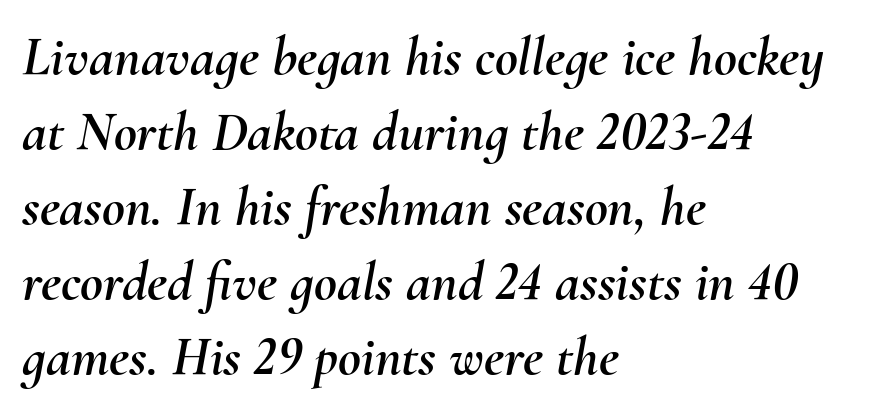
Q: Is the text italic (slanted)? A: Yes, it leans right by about 10 degrees.
Q: Is the text underlined? A: No.
Q: How is the paragraph aligned? A: Left-aligned.
Q: Is the spacing between letters normal or unusually wide? A: Normal.
Q: Is the spacing between lines tight, normal or loose? A: Normal.
Q: Width (condensed, normal, or wide)? A: Normal.
Q: Stroke contrast? A: Medium.
Q: x-height? A: Small.
Q: Monospaced? A: No.
